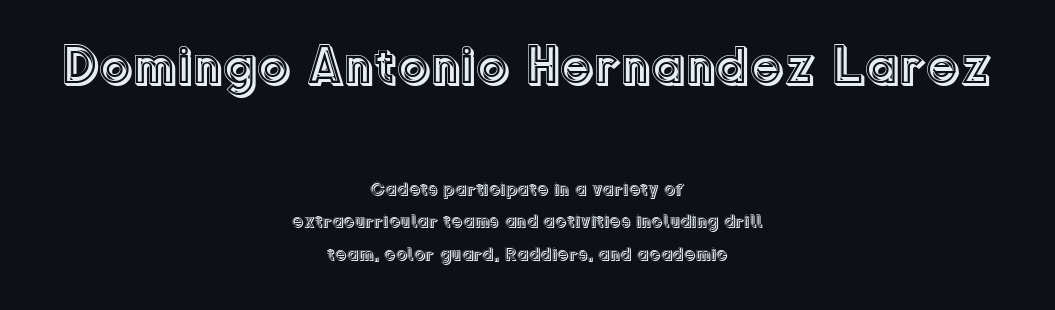
In CSS terms this would be text-align: center. Do the characters align in a grid? No, the font is proportional. The designer gave the opening block more size than the closing block. Characters follow at the spacing the type designer built in.
